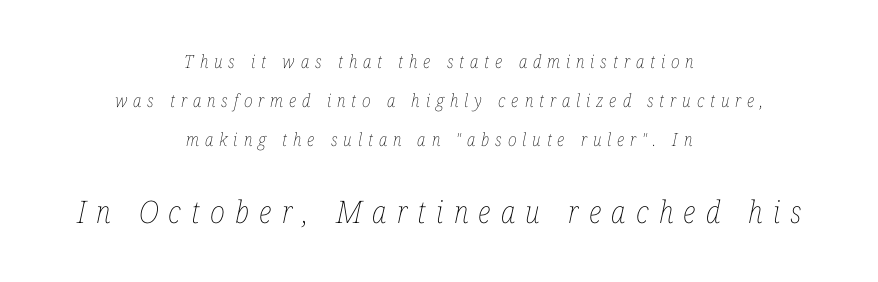
{"italic": "yes", "lean": "right", "slant_degrees": 12, "bold": "no", "weight": "thin", "width": "condensed", "stroke_contrast": "low", "x_height": "medium", "monospaced": "no", "underline": "no", "align": "center", "line_spacing": "loose", "line_spacing_ratio": 2.16, "letter_spacing": "wide", "letter_spacing_em": 0.33, "larger_block": "second", "size_ratio": 1.72, "glyph_px": 31}
